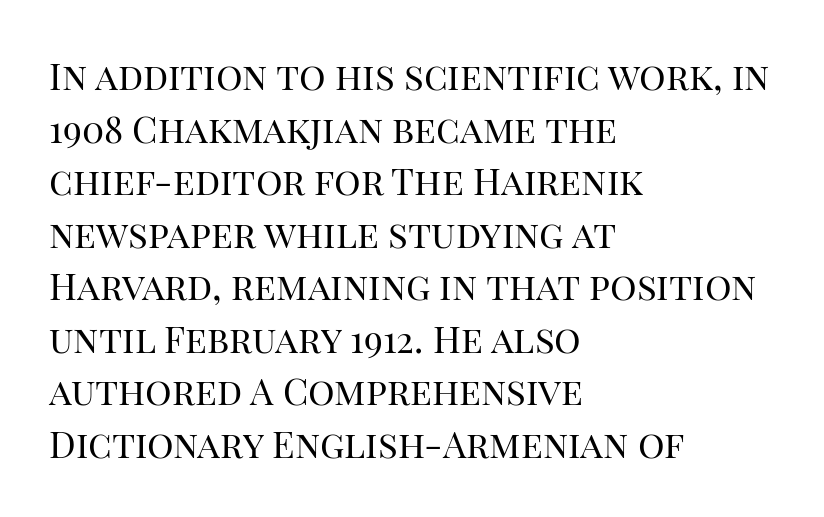
The image shows 37 px regular-weight serif type, upright; set left-aligned, normal line spacing (1.42x), normal letter spacing, not underlined; high stroke contrast and a large x-height.
